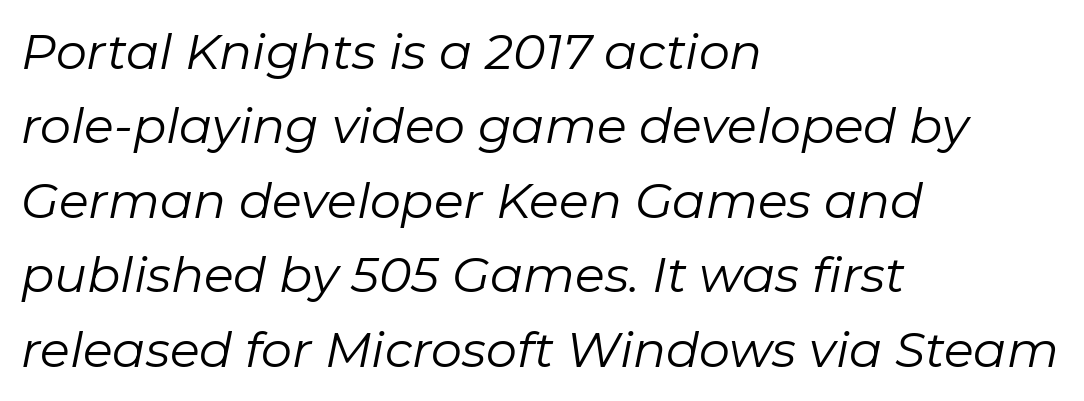
Q: Is the text bold? A: No.
Q: Is the text italic (slanted)? A: Yes, it leans right by about 11 degrees.
Q: Is the text underlined? A: No.
Q: How is the paragraph aligned? A: Left-aligned.
Q: Is the spacing between letters normal or unusually wide? A: Normal.
Q: Is the spacing between lines tight, normal or loose? A: Normal.
Q: Width (condensed, normal, or wide)? A: Normal.
Q: Stroke contrast? A: Low.
Q: x-height? A: Medium.
Q: Monospaced? A: No.
